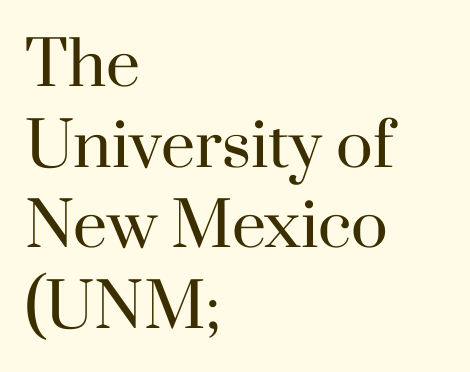
{"serif": "yes", "italic": "no", "bold": "no", "weight": "regular", "width": "normal", "stroke_contrast": "high", "x_height": "small", "monospaced": "no", "underline": "no", "align": "left", "line_spacing": "normal", "line_spacing_ratio": 1.32, "letter_spacing": "normal", "letter_spacing_em": 0.0, "glyph_px": 61}
